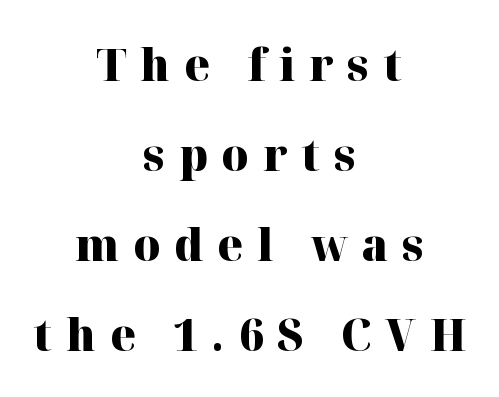
The image shows 46 px heavy serif type, upright; set centered, loose line spacing (1.96x), unusually wide letter spacing (+0.3 em), not underlined; high stroke contrast and a medium x-height.
